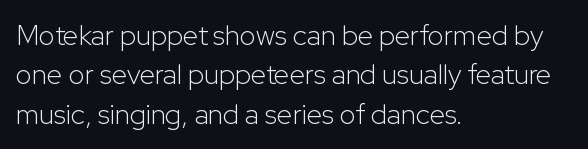
{"serif": "no", "italic": "no", "bold": "no", "weight": "light", "width": "normal", "stroke_contrast": "low", "x_height": "medium", "monospaced": "no", "underline": "no", "align": "left", "line_spacing": "normal", "line_spacing_ratio": 1.41, "letter_spacing": "normal", "letter_spacing_em": 0.0, "glyph_px": 28}
